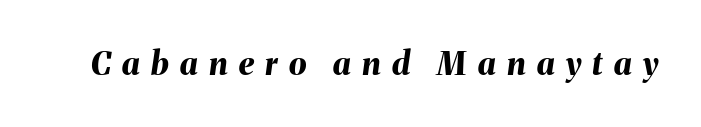
The image shows 32 px bold type, italic (leaning right); set unusually wide letter spacing (+0.35 em), not underlined; medium stroke contrast and a medium x-height.
